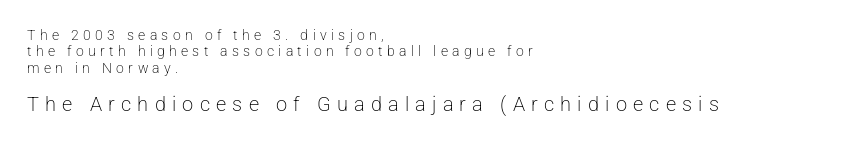
The image shows 20 px text type, upright; set left-aligned, line spacing 1.17x, unusually wide letter spacing (+0.31 em), not underlined; the second (bottom) block is 1.43x larger.
